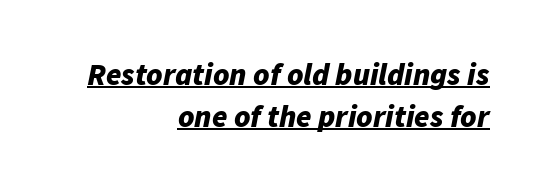
The image shows 31 px bold type, italic (leaning right); set right-aligned, normal line spacing (1.35x), normal letter spacing, underlined; low stroke contrast and a medium x-height.
